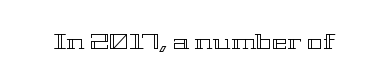
{"italic": "no", "underline": "no", "letter_spacing": "normal", "letter_spacing_em": 0.0, "glyph_px": 21}
